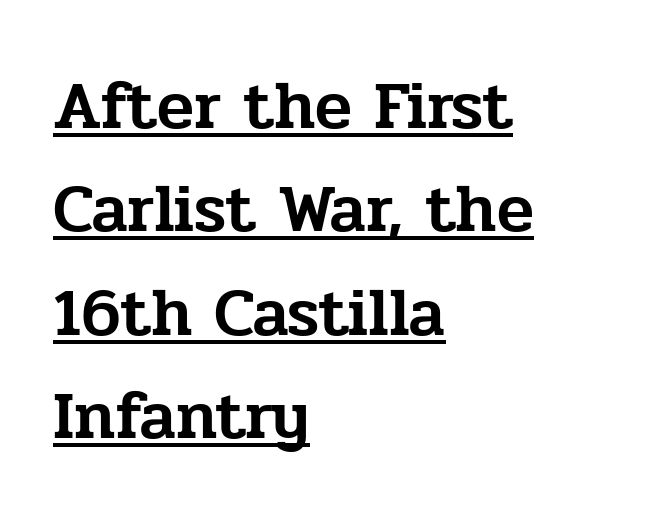
Q: Is the text italic (slanted)? A: No, it is upright.
Q: Is the typeface a serif or a sans-serif typeface? A: Serif.
Q: Is the text underlined? A: Yes.
Q: How is the paragraph aligned? A: Left-aligned.
Q: Is the spacing between letters normal or unusually wide? A: Normal.
Q: Is the spacing between lines tight, normal or loose? A: Normal.
Q: Width (condensed, normal, or wide)? A: Normal.
Q: Stroke contrast? A: Low.
Q: x-height? A: Medium.
Q: Monospaced? A: No.
